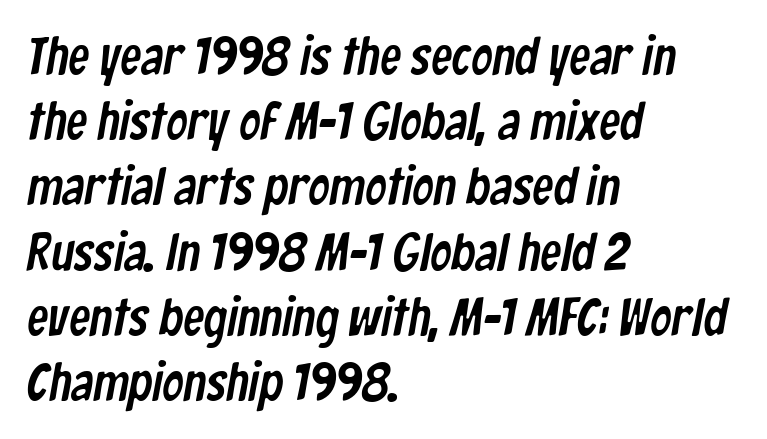
Q: Is the typeface a serif or a sans-serif typeface? A: Sans-serif.
Q: Is the text underlined? A: No.
Q: How is the paragraph aligned? A: Left-aligned.
Q: Is the spacing between letters normal or unusually wide? A: Normal.
Q: Width (condensed, normal, or wide)? A: Condensed.
Q: Stroke contrast? A: Low.
Q: x-height? A: Medium.
Q: Monospaced? A: No.
